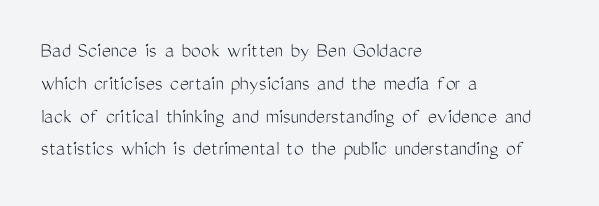
{"italic": "no", "bold": "no", "underline": "no", "align": "left", "line_spacing": "normal", "line_spacing_ratio": 1.49, "letter_spacing": "normal", "letter_spacing_em": 0.0, "glyph_px": 22}
